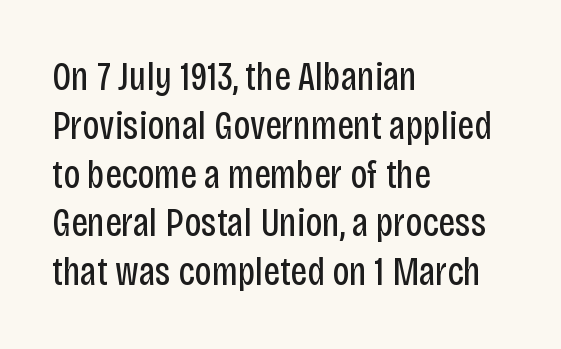
{"serif": "no", "italic": "no", "bold": "no", "weight": "regular", "width": "condensed", "stroke_contrast": "low", "x_height": "large", "monospaced": "no", "underline": "no", "align": "left", "line_spacing_ratio": 1.22, "letter_spacing": "normal", "letter_spacing_em": 0.0, "glyph_px": 40}
